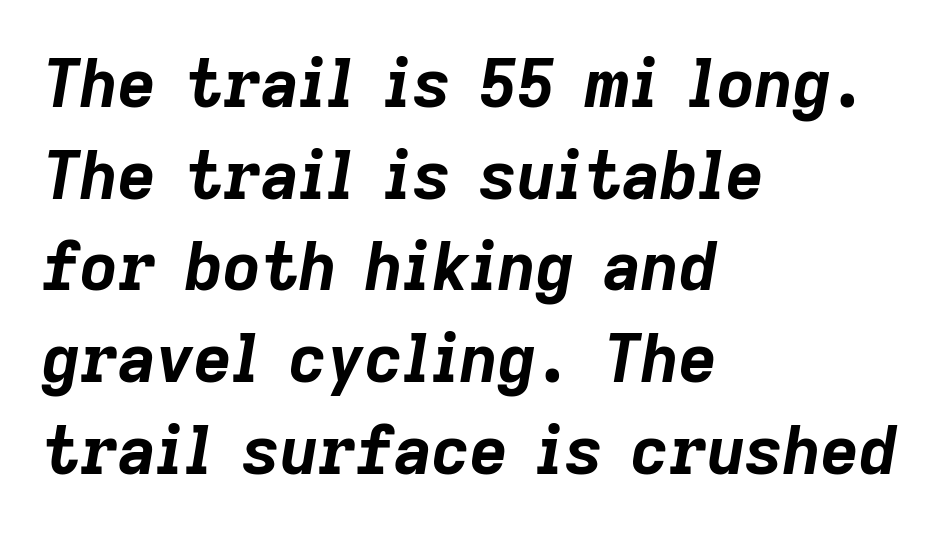
{"italic": "yes", "lean": "right", "slant_degrees": 9, "bold": "yes", "weight": "bold", "width": "normal", "stroke_contrast": "low", "x_height": "medium", "monospaced": "no", "underline": "no", "align": "left", "line_spacing": "normal", "line_spacing_ratio": 1.39, "letter_spacing": "normal", "letter_spacing_em": 0.0, "glyph_px": 66}
